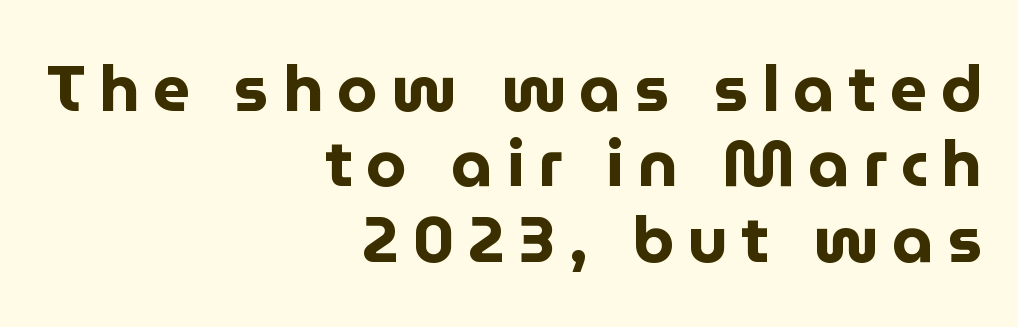
Q: Is the text bold? A: Yes.
Q: Is the text italic (slanted)? A: No, it is upright.
Q: Is the typeface a serif or a sans-serif typeface? A: Sans-serif.
Q: Is the text underlined? A: No.
Q: How is the paragraph aligned? A: Right-aligned.
Q: Is the spacing between letters normal or unusually wide? A: Unusually wide.
Q: Width (condensed, normal, or wide)? A: Normal.
Q: Stroke contrast? A: Low.
Q: x-height? A: Medium.
Q: Monospaced? A: No.
